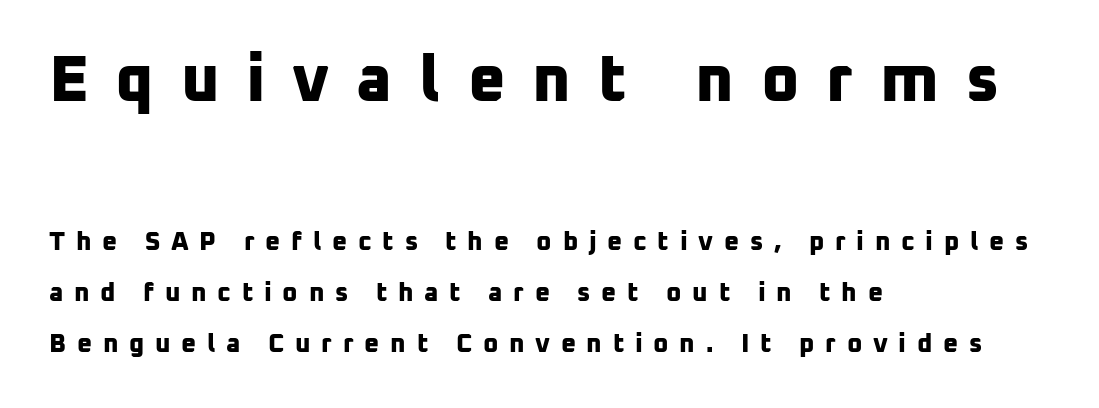
Q: Is the text bold? A: Yes.
Q: Is the typeface a serif or a sans-serif typeface? A: Sans-serif.
Q: Is the text underlined? A: No.
Q: How is the paragraph aligned? A: Left-aligned.
Q: Is the spacing between letters normal or unusually wide? A: Unusually wide.
Q: Is the spacing between lines tight, normal or loose? A: Loose.
Q: Which block of text is set in a larger size, the first (top) or the second (bottom)? A: The first (top) one.
Q: Width (condensed, normal, or wide)? A: Normal.
Q: Stroke contrast? A: Low.
Q: x-height? A: Medium.
Q: Monospaced? A: No.
